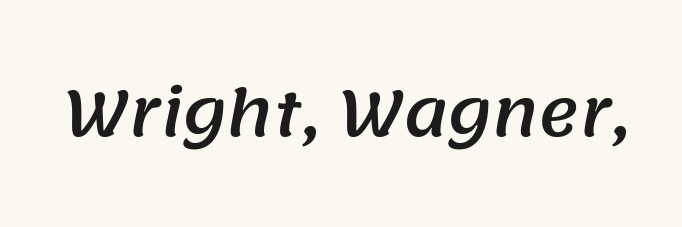
{"serif": "no", "width": "normal", "stroke_contrast": "medium", "x_height": "large", "monospaced": "no", "underline": "no", "letter_spacing": "normal", "letter_spacing_em": 0.0, "glyph_px": 62}
